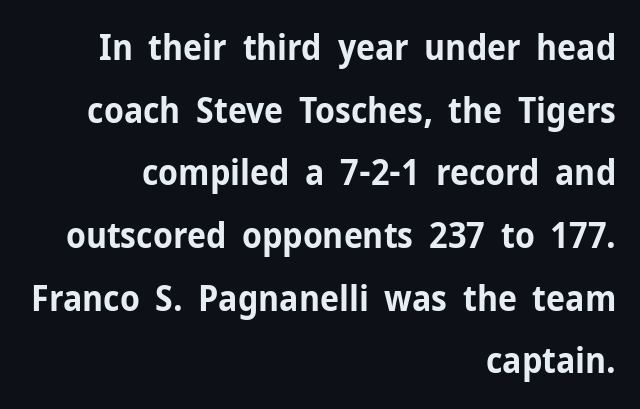
{"serif": "no", "italic": "no", "bold": "yes", "weight": "bold", "width": "normal", "stroke_contrast": "low", "x_height": "medium", "monospaced": "no", "underline": "no", "align": "right", "line_spacing_ratio": 1.79, "letter_spacing": "normal", "letter_spacing_em": 0.0, "glyph_px": 35}
